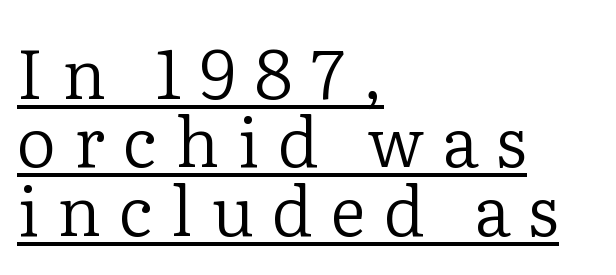
The image shows 69 px regular-weight serif type, upright; set left-aligned, tight line spacing (0.99x), unusually wide letter spacing (+0.26 em), underlined; low stroke contrast and a medium x-height.
